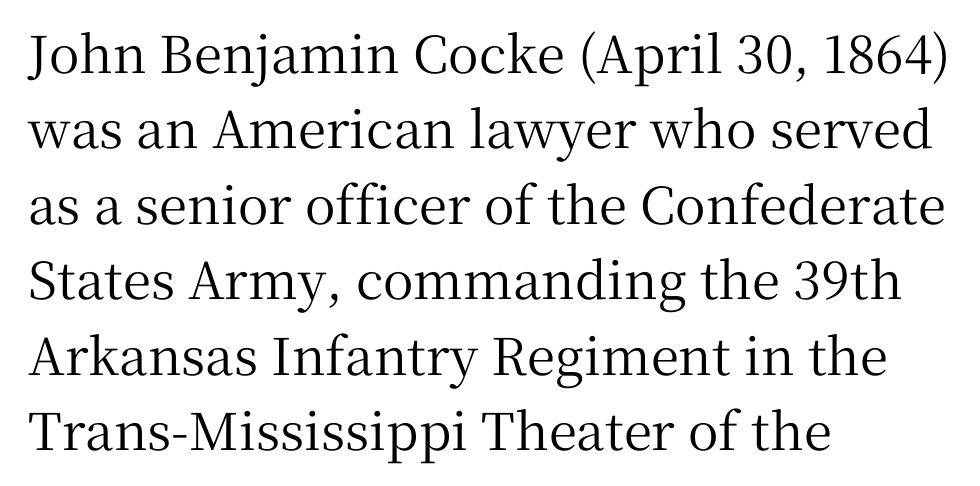
Anything drawn beneath the words? Only blank space. Evenly set lines give the paragraph a standard silhouette. Look at the tracking — it's just the regular setting, nothing added. Think of a printed novel: that variable character pitch is what you see here.
